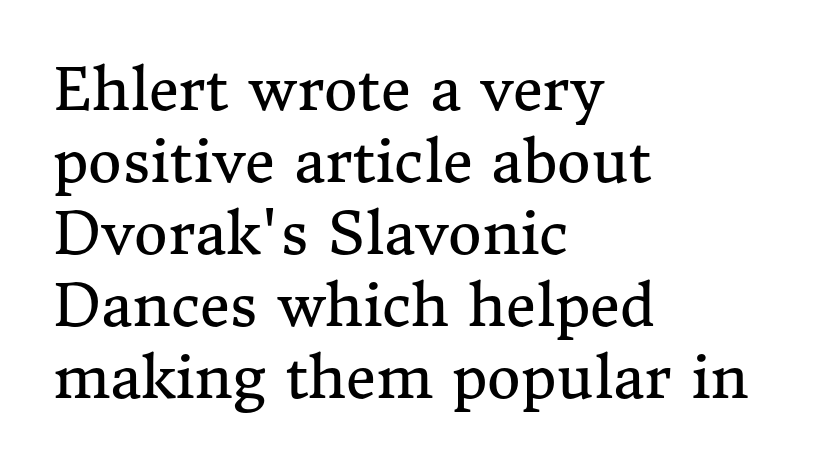
Q: Is the text bold? A: No.
Q: Is the text italic (slanted)? A: No, it is upright.
Q: Is the typeface a serif or a sans-serif typeface? A: Serif.
Q: Is the text underlined? A: No.
Q: How is the paragraph aligned? A: Left-aligned.
Q: Is the spacing between letters normal or unusually wide? A: Normal.
Q: Width (condensed, normal, or wide)? A: Normal.
Q: Stroke contrast? A: Medium.
Q: x-height? A: Medium.
Q: Monospaced? A: No.
